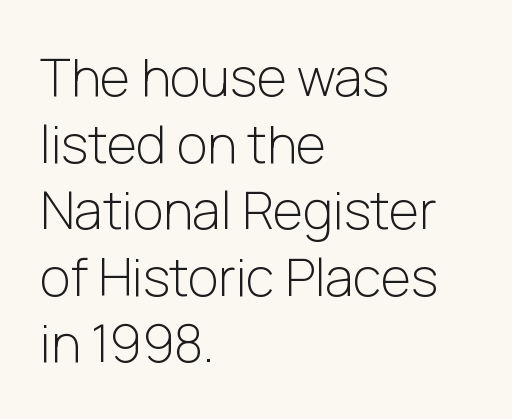
Q: Is the text bold? A: No.
Q: Is the text italic (slanted)? A: No, it is upright.
Q: Is the typeface a serif or a sans-serif typeface? A: Sans-serif.
Q: Is the text underlined? A: No.
Q: How is the paragraph aligned? A: Left-aligned.
Q: Is the spacing between letters normal or unusually wide? A: Normal.
Q: Is the spacing between lines tight, normal or loose? A: Normal.
Q: Width (condensed, normal, or wide)? A: Normal.
Q: Stroke contrast? A: Low.
Q: x-height? A: Medium.
Q: Monospaced? A: No.
